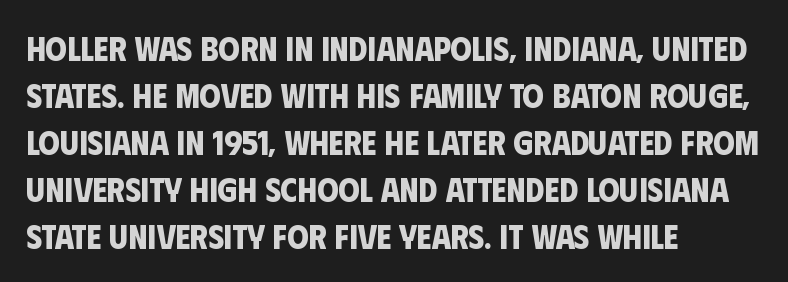
{"serif": "no", "bold": "yes", "weight": "bold", "width": "condensed", "stroke_contrast": "low", "x_height": "large", "monospaced": "no", "underline": "no", "align": "left", "line_spacing": "normal", "line_spacing_ratio": 1.38, "letter_spacing": "normal", "letter_spacing_em": 0.0, "glyph_px": 34}
